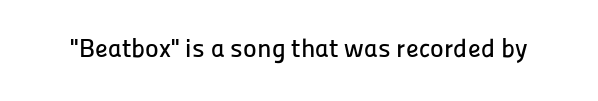
{"italic": "no", "underline": "no", "letter_spacing": "normal", "letter_spacing_em": 0.0, "glyph_px": 26}
